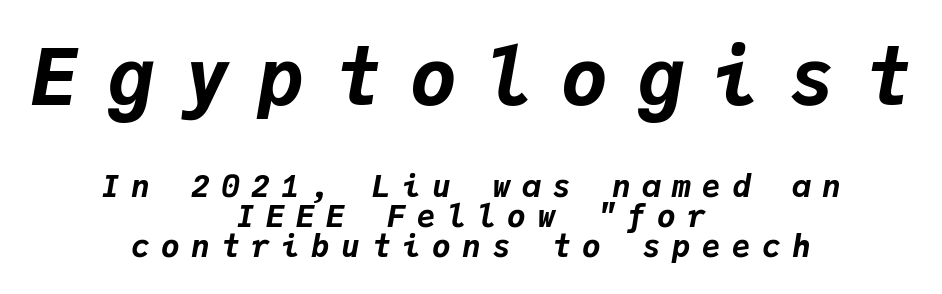
Glance below the letters and you will spot only blank space. Layout note: lines centered. The designer dialed line spacing down below the default. A typesetter would mark this as italic. The block sitting higher on the canvas is the one with enlarged characters. The horizontal fit of the characters is loose and conspicuously gappy.
